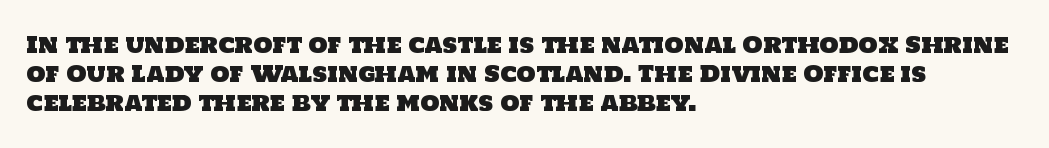
{"underline": "no", "align": "left", "line_spacing": "normal", "line_spacing_ratio": 1.32, "letter_spacing": "normal", "letter_spacing_em": 0.0, "glyph_px": 22}
